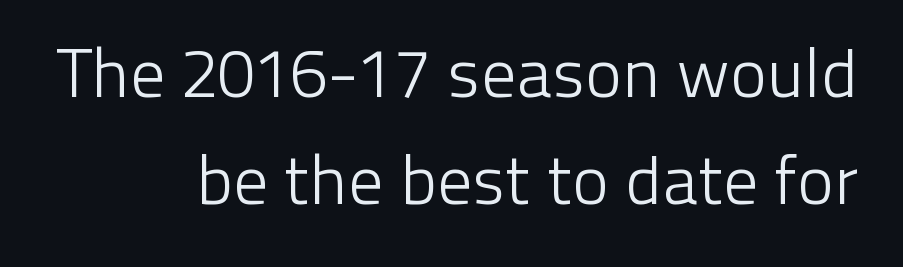
{"serif": "no", "italic": "no", "bold": "no", "weight": "light", "width": "normal", "stroke_contrast": "low", "x_height": "medium", "monospaced": "no", "underline": "no", "align": "right", "line_spacing": "normal", "line_spacing_ratio": 1.55, "letter_spacing": "normal", "letter_spacing_em": 0.0, "glyph_px": 69}
